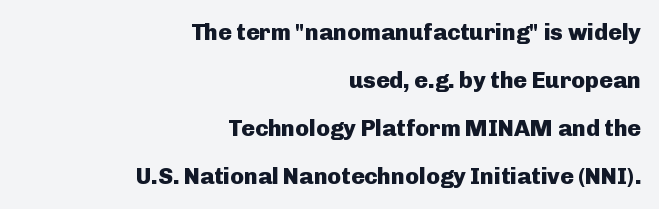
Posture: straight, roman, zero tilt. As a designer I'd log this as weight 700, bold. No extra tracking has been applied to these lines. Leftover space on each line is placed entirely before the opening word. The line-height multiplier appears high, well above default.
